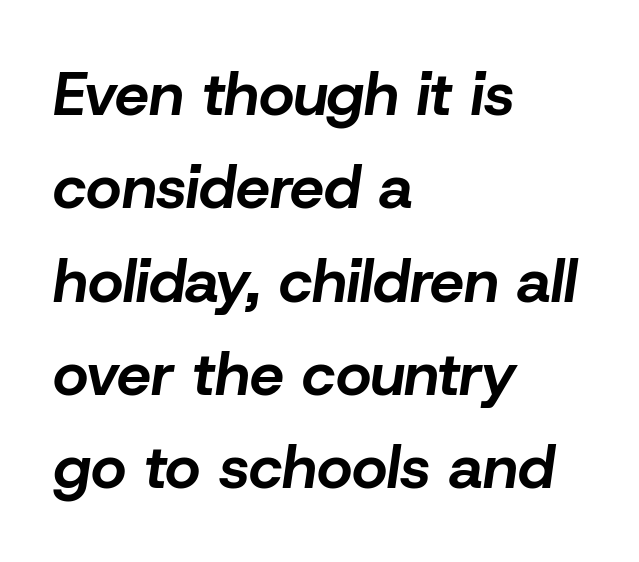
{"italic": "yes", "lean": "right", "slant_degrees": 8, "bold": "yes", "weight": "bold", "width": "normal", "stroke_contrast": "low", "x_height": "medium", "monospaced": "no", "underline": "no", "align": "left", "line_spacing": "normal", "line_spacing_ratio": 1.53, "letter_spacing": "normal", "letter_spacing_em": 0.0, "glyph_px": 61}
